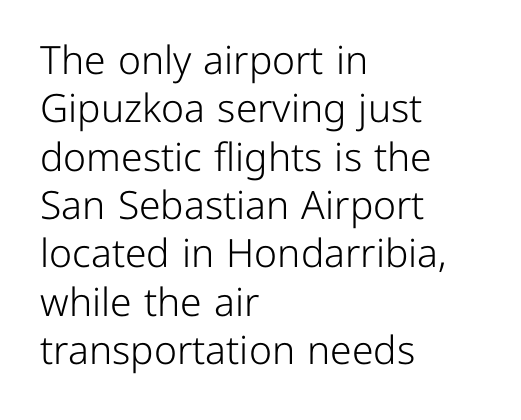
Where is the straight margin? On the left. In terms of posture, this sample is upright. Each word holds together tightly as a unit, with standard inter-letter gaps. A typesetter would call this proportional, since set widths differ per character.
